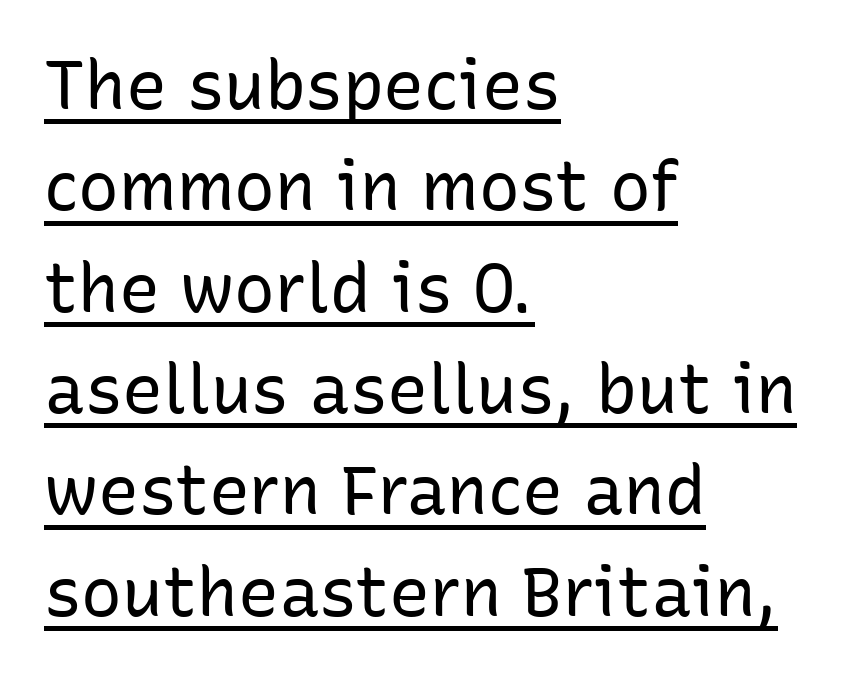
Q: Is the text bold? A: No.
Q: Is the text italic (slanted)? A: No, it is upright.
Q: Is the typeface a serif or a sans-serif typeface? A: Sans-serif.
Q: Is the text underlined? A: Yes.
Q: How is the paragraph aligned? A: Left-aligned.
Q: Is the spacing between letters normal or unusually wide? A: Normal.
Q: Is the spacing between lines tight, normal or loose? A: Normal.
Q: Width (condensed, normal, or wide)? A: Normal.
Q: Stroke contrast? A: Low.
Q: x-height? A: Medium.
Q: Monospaced? A: No.
